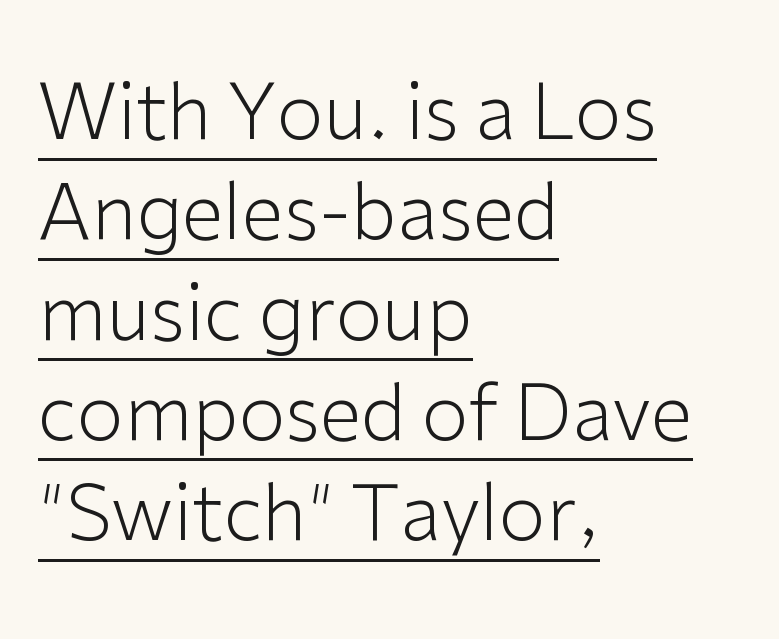
Letters have the restrained weight of plain body copy at most. Line beginnings align vertically; line endings do not. The passage shown is underscored from start to finish. You could not count columns in this text — the font is proportionally spaced.
